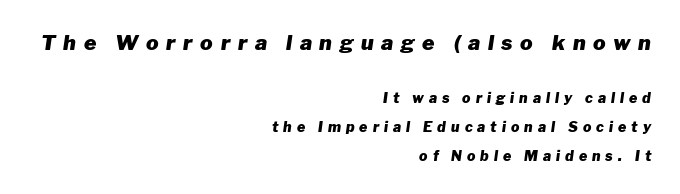
The image shows 21 px bold type, italic (leaning right); set right-aligned, loose line spacing (2.06x), unusually wide letter spacing (+0.36 em), not underlined; the first (top) block is 1.5x larger.
